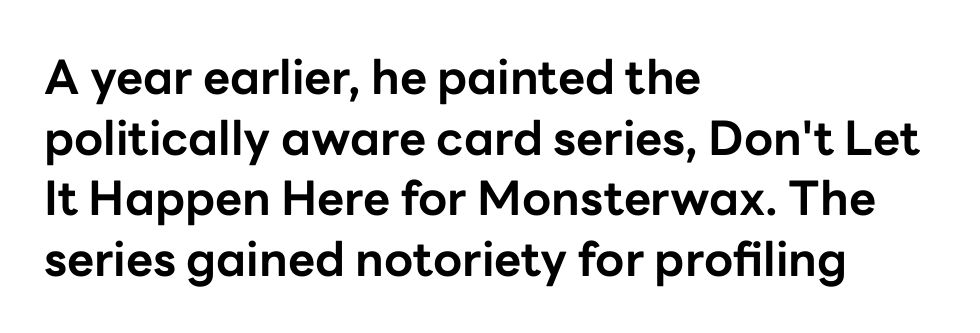
The image shows 47 px bold sans-serif type, upright; set left-aligned, normal line spacing (1.29x), normal letter spacing, not underlined; low stroke contrast and a medium x-height.
